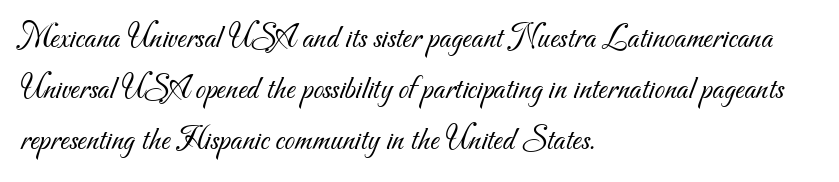
{"serif": "no", "bold": "no", "weight": "light", "width": "normal", "stroke_contrast": "medium", "x_height": "small", "monospaced": "no", "underline": "no", "align": "left", "line_spacing": "normal", "line_spacing_ratio": 1.55, "letter_spacing": "normal", "letter_spacing_em": 0.0, "glyph_px": 33}
